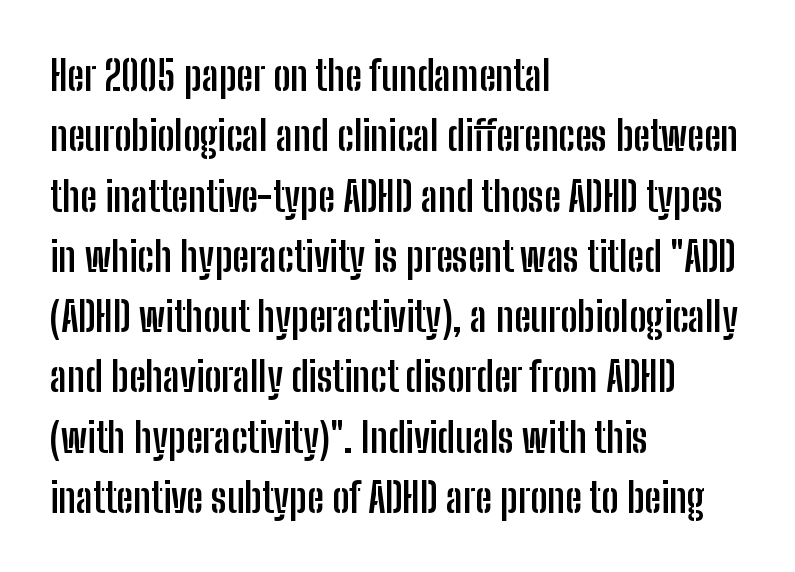
{"serif": "no", "italic": "no", "bold": "yes", "weight": "semibold", "width": "condensed", "stroke_contrast": "low", "x_height": "medium", "monospaced": "no", "underline": "no", "align": "left", "line_spacing": "normal", "line_spacing_ratio": 1.47, "letter_spacing": "normal", "letter_spacing_em": 0.0, "glyph_px": 41}
